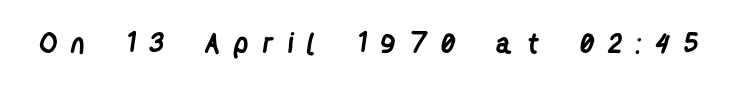
This sample uses expanded letter spacing, leaving extra air between glyphs. Grotesque or geometric, the face here clearly has no serifs. Does the weight exceed regular? Yes, all the way to bold. Descender tails drop into unmarked territory. Proportional: the letters do not fall into vertical columns.
